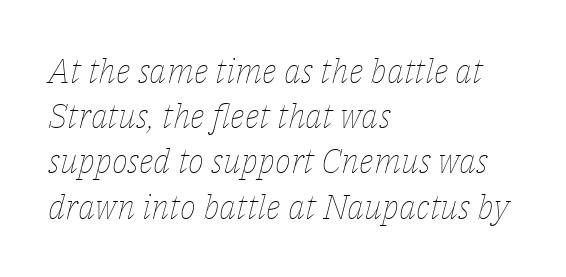
Each letter keeps its own natural width here, so spacing adapts to shape. Whoever set this chose a conventional vertical rhythm. The passage shown has conventional tracking throughout. The font's italic variant was chosen for this text. The glyphs are unaccompanied by any horizontal stroke below them.
